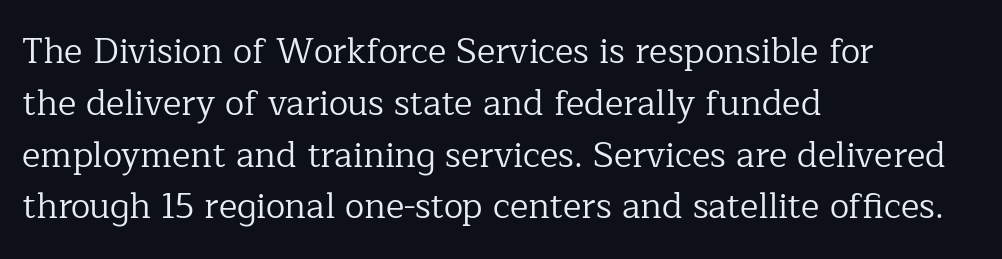
The image shows 35 px regular-weight serif type, upright; set left-aligned, normal line spacing (1.48x), normal letter spacing, not underlined; low stroke contrast and a medium x-height.
